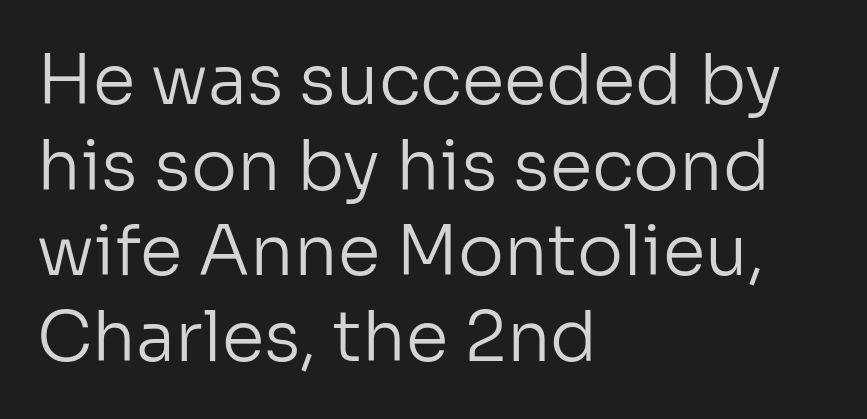
{"serif": "no", "italic": "no", "bold": "no", "weight": "regular", "width": "normal", "stroke_contrast": "low", "x_height": "medium", "monospaced": "no", "underline": "no", "align": "left", "line_spacing_ratio": 1.24, "letter_spacing": "normal", "letter_spacing_em": 0.0, "glyph_px": 69}
